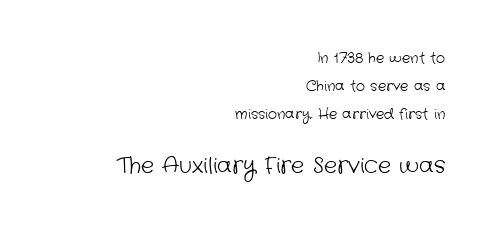
Bold? No — there's no thickening of the strokes. You could fit nearly another row in the gap between these rows. This sample is right-justified, so line beginnings fall wherever the words allow. The second block has been scaled up relative to the first. Has an underline been added? It has not.
